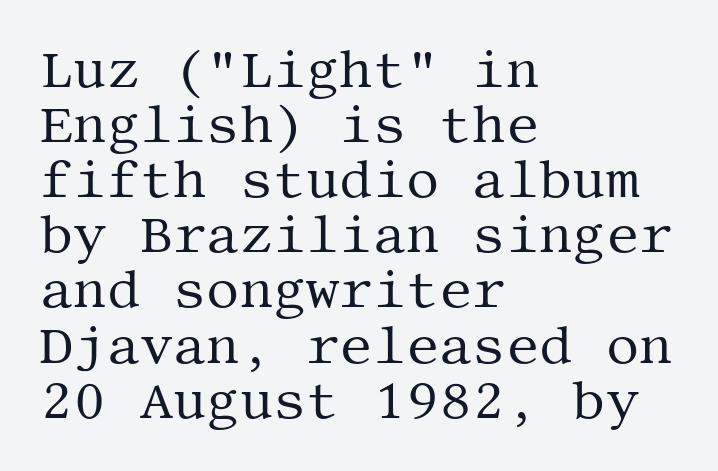
{"serif": "yes", "italic": "no", "bold": "no", "weight": "regular", "width": "normal", "stroke_contrast": "medium", "x_height": "large", "underline": "no", "align": "left", "line_spacing": "tight", "line_spacing_ratio": 1.06, "letter_spacing": "normal", "letter_spacing_em": 0.0, "glyph_px": 52}
